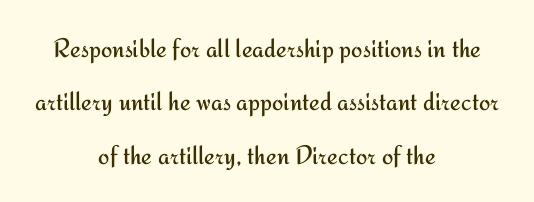
Q: Is the text bold? A: No.
Q: Is the text italic (slanted)? A: No, it is upright.
Q: Is the text underlined? A: No.
Q: How is the paragraph aligned? A: Centered.
Q: Is the spacing between letters normal or unusually wide? A: Normal.
Q: Is the spacing between lines tight, normal or loose? A: Loose.
